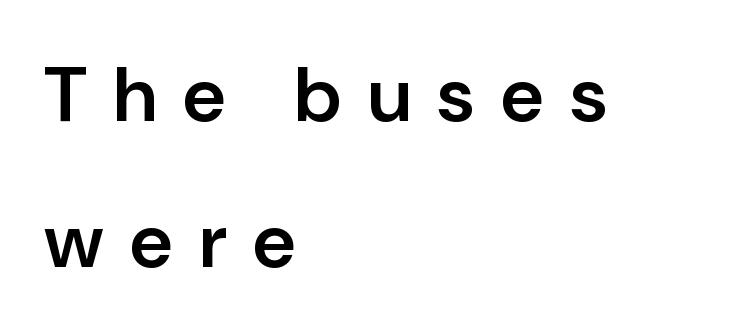
Q: Is the text bold? A: Semi-bold.
Q: Is the text italic (slanted)? A: No, it is upright.
Q: Is the typeface a serif or a sans-serif typeface? A: Sans-serif.
Q: Is the text underlined? A: No.
Q: How is the paragraph aligned? A: Left-aligned.
Q: Is the spacing between letters normal or unusually wide? A: Unusually wide.
Q: Width (condensed, normal, or wide)? A: Normal.
Q: Stroke contrast? A: Low.
Q: x-height? A: Medium.
Q: Monospaced? A: No.
